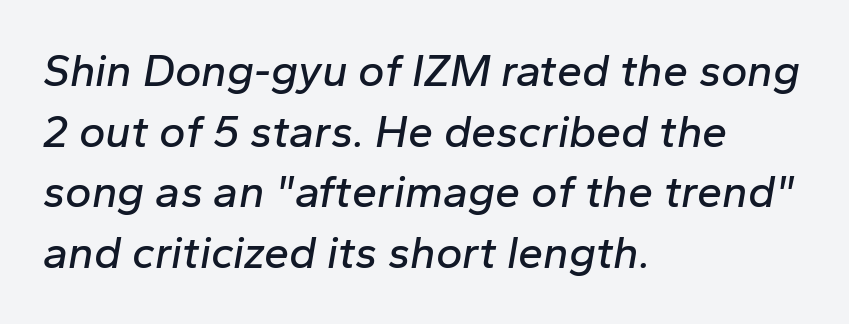
Q: Is the text italic (slanted)? A: Yes, it leans right by about 10 degrees.
Q: Is the text underlined? A: No.
Q: How is the paragraph aligned? A: Left-aligned.
Q: Is the spacing between letters normal or unusually wide? A: Normal.
Q: Is the spacing between lines tight, normal or loose? A: Normal.
Q: Width (condensed, normal, or wide)? A: Normal.
Q: Stroke contrast? A: Low.
Q: x-height? A: Medium.
Q: Monospaced? A: No.
